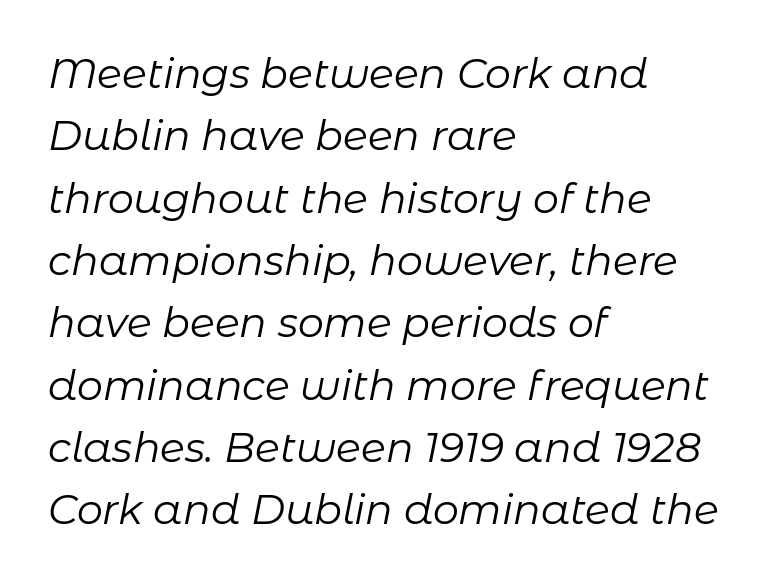
Q: Is the text bold? A: No.
Q: Is the text italic (slanted)? A: Yes, it leans right by about 11 degrees.
Q: Is the text underlined? A: No.
Q: How is the paragraph aligned? A: Left-aligned.
Q: Is the spacing between letters normal or unusually wide? A: Normal.
Q: Is the spacing between lines tight, normal or loose? A: Normal.
Q: Width (condensed, normal, or wide)? A: Normal.
Q: Stroke contrast? A: Low.
Q: x-height? A: Medium.
Q: Monospaced? A: No.
